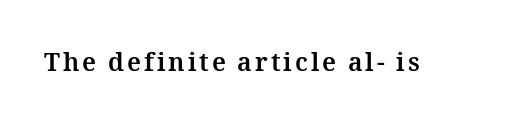
The image shows 25 px bold type, upright; set not underlined.
